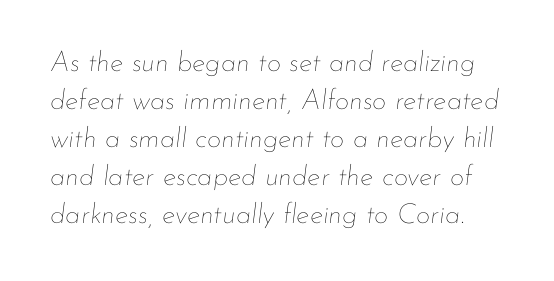
{"italic": "yes", "lean": "right", "slant_degrees": 7, "bold": "no", "weight": "thin", "width": "normal", "stroke_contrast": "low", "x_height": "small", "monospaced": "no", "underline": "no", "line_spacing": "normal", "line_spacing_ratio": 1.36, "letter_spacing": "normal", "letter_spacing_em": 0.0, "glyph_px": 28}
